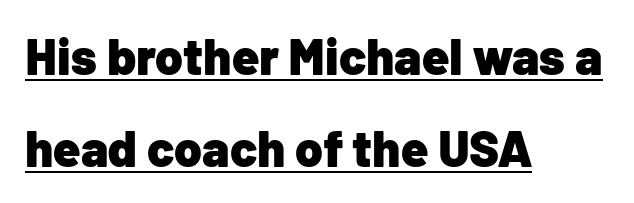
Think of a printed novel: that variable character pitch is what you see here. This sample uses a sans-serif face. Students, observe the line beneath the letters — that is underlining. Notice how thick the strokes are: this is what a full bold looks like. Ordinary non-slanted type is in use. The line texture is even and compact thanks to regular tracking.
